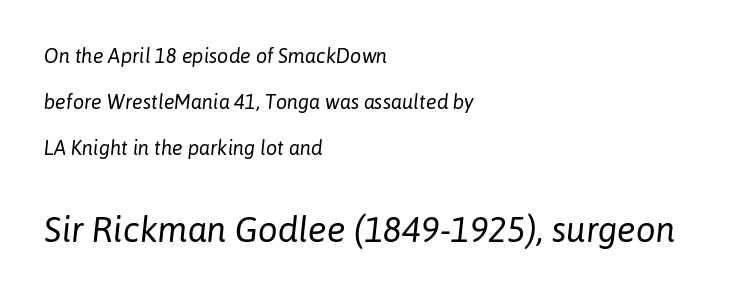
Clear beneath every line of the passage. Looks like regular typesetting: each glyph gets only the width it needs. Teacher's note: observe the even left margin — that is flush-left alignment. The font is comparable to plain body text, perhaps lighter. Between one letter and the next there's only the usual sliver of space. The rendering uses a large line-height, opening up the rows.
